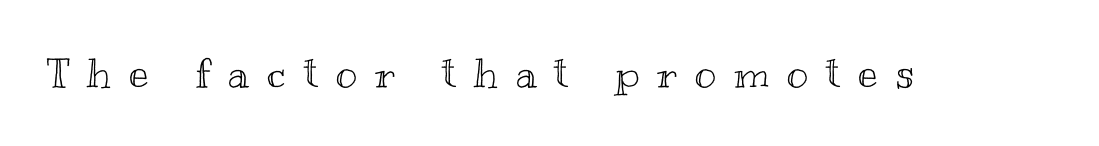
{"italic": "no", "width": "wide", "x_height": "small", "monospaced": "no", "underline": "no", "letter_spacing": "wide", "letter_spacing_em": 0.44, "glyph_px": 41}
